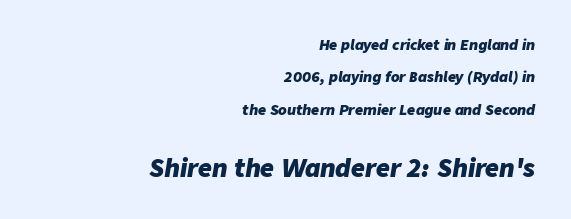
The image shows 24 px bold type, italic (leaning right); set right-aligned, loose line spacing (2.32x), normal letter spacing, not underlined; the second (bottom) block is 1.71x larger.
